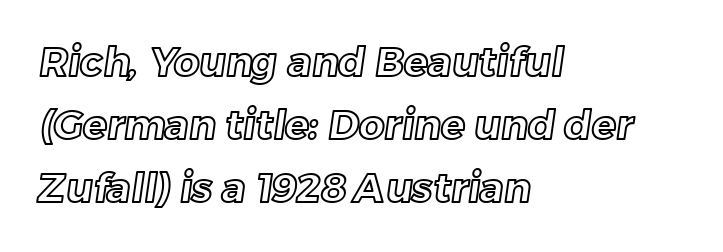
The image shows 40 px text type; set left-aligned, normal line spacing (1.58x), normal letter spacing, not underlined; a medium x-height.
